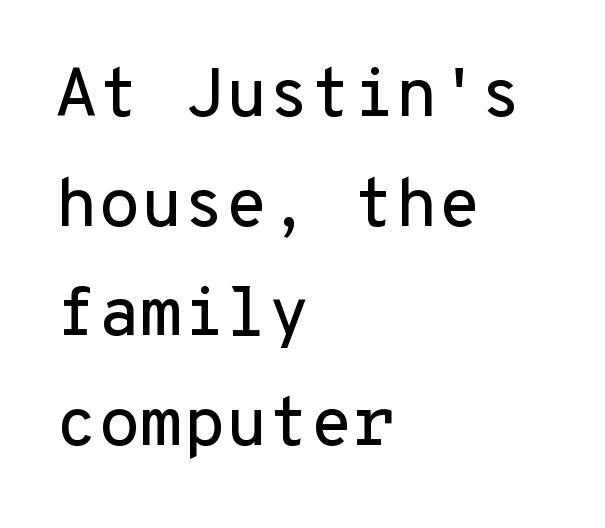
Q: Is the text italic (slanted)? A: No, it is upright.
Q: Is the typeface a serif or a sans-serif typeface? A: Sans-serif.
Q: Is the text underlined? A: No.
Q: How is the paragraph aligned? A: Left-aligned.
Q: Is the spacing between letters normal or unusually wide? A: Normal.
Q: Is the spacing between lines tight, normal or loose? A: Normal.
Q: Width (condensed, normal, or wide)? A: Normal.
Q: Stroke contrast? A: Low.
Q: x-height? A: Medium.
Q: Monospaced? A: Yes.
